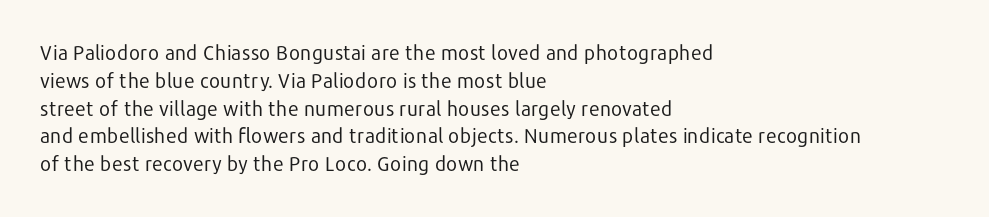
{"italic": "no", "bold": "no", "underline": "no", "align": "left", "line_spacing": "normal", "line_spacing_ratio": 1.39, "letter_spacing": "normal", "letter_spacing_em": 0.0, "glyph_px": 20}
